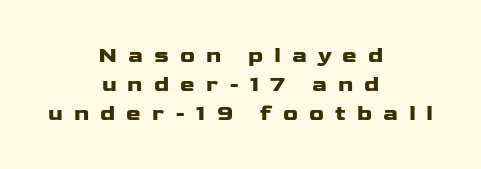
Q: Is the text bold? A: Yes.
Q: Is the text italic (slanted)? A: No, it is upright.
Q: Is the text underlined? A: No.
Q: How is the paragraph aligned? A: Centered.
Q: Is the spacing between letters normal or unusually wide? A: Unusually wide.
Q: Is the spacing between lines tight, normal or loose? A: Normal.
